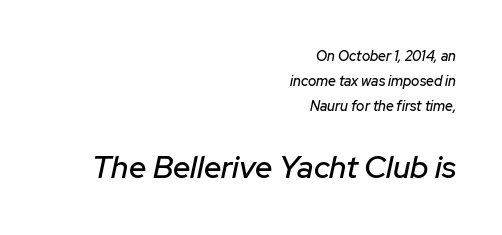
Underlining? Definitely not there. The specimen reads as italic at a glance. The passage shown begins with its smaller block and ends with its larger one. Notice how the passage keeps a crisp vertical edge on the right only. The tracking reads as untouched default to a designer's eye.
